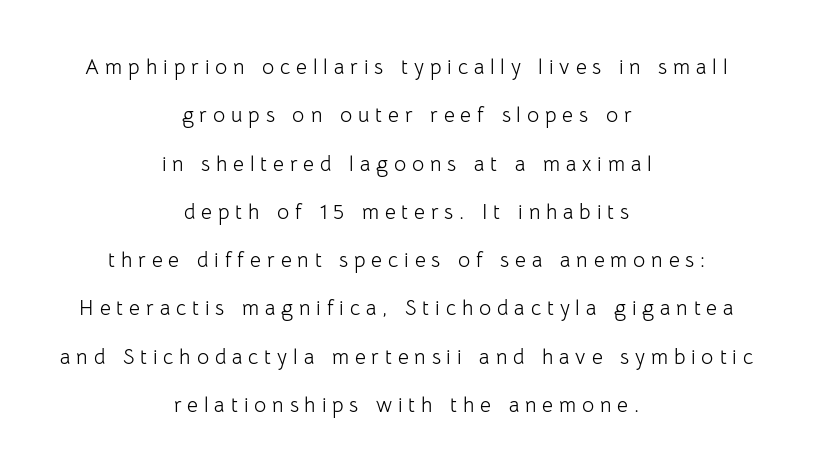
{"italic": "no", "bold": "no", "underline": "no", "align": "center", "line_spacing": "loose", "line_spacing_ratio": 2.3, "letter_spacing": "wide", "letter_spacing_em": 0.28, "glyph_px": 21}
